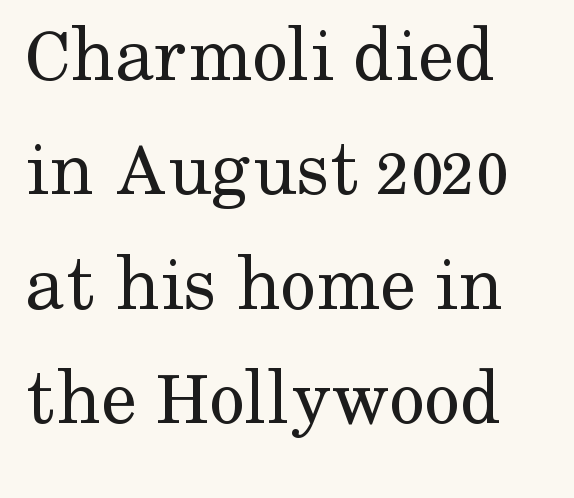
Q: Is the text bold? A: No.
Q: Is the text italic (slanted)? A: No, it is upright.
Q: Is the typeface a serif or a sans-serif typeface? A: Serif.
Q: Is the text underlined? A: No.
Q: How is the paragraph aligned? A: Left-aligned.
Q: Is the spacing between letters normal or unusually wide? A: Normal.
Q: Is the spacing between lines tight, normal or loose? A: Normal.
Q: Width (condensed, normal, or wide)? A: Normal.
Q: Stroke contrast? A: Medium.
Q: x-height? A: Medium.
Q: Monospaced? A: No.
